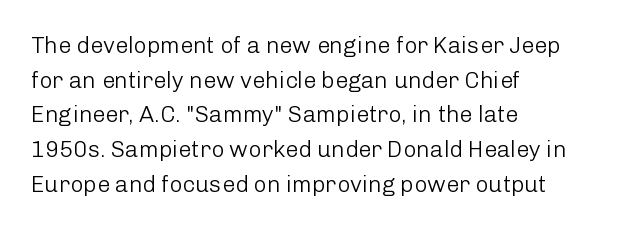
{"italic": "no", "bold": "no", "underline": "no", "align": "left", "line_spacing": "normal", "line_spacing_ratio": 1.51, "letter_spacing": "normal", "letter_spacing_em": 0.0, "glyph_px": 23}
